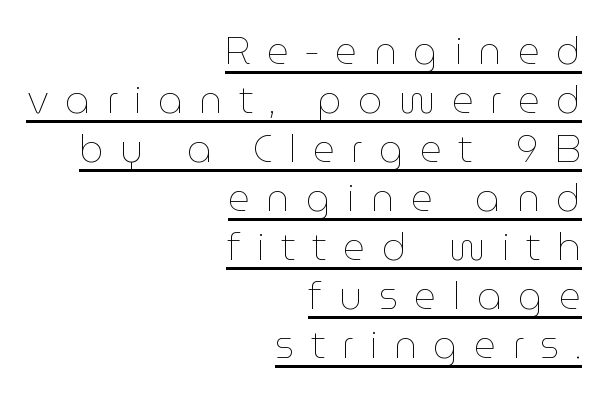
The image shows 38 px thin type, upright; set right-aligned, normal line spacing (1.29x), unusually wide letter spacing (+0.43 em), underlined; low stroke contrast and a medium x-height.
